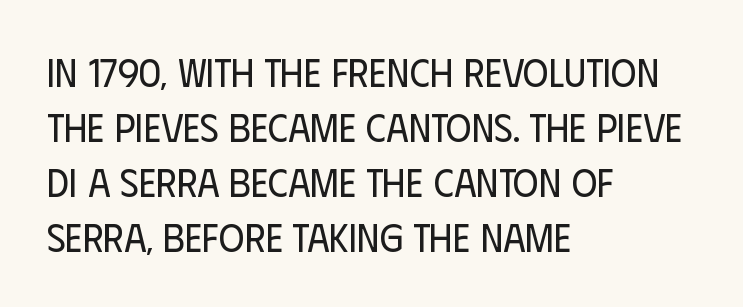
Q: Is the text bold? A: No.
Q: Is the text italic (slanted)? A: No, it is upright.
Q: Is the typeface a serif or a sans-serif typeface? A: Sans-serif.
Q: Is the text underlined? A: No.
Q: How is the paragraph aligned? A: Left-aligned.
Q: Is the spacing between letters normal or unusually wide? A: Normal.
Q: Is the spacing between lines tight, normal or loose? A: Normal.
Q: Width (condensed, normal, or wide)? A: Condensed.
Q: Stroke contrast? A: Low.
Q: x-height? A: Large.
Q: Monospaced? A: No.
